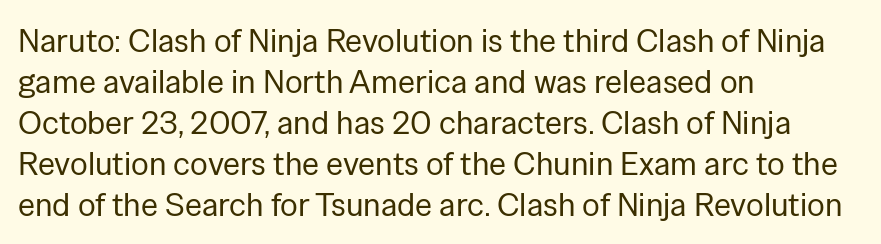
Q: Is the text bold? A: No.
Q: Is the text italic (slanted)? A: No, it is upright.
Q: Is the typeface a serif or a sans-serif typeface? A: Sans-serif.
Q: Is the text underlined? A: No.
Q: How is the paragraph aligned? A: Left-aligned.
Q: Is the spacing between letters normal or unusually wide? A: Normal.
Q: Width (condensed, normal, or wide)? A: Normal.
Q: Stroke contrast? A: Low.
Q: x-height? A: Medium.
Q: Monospaced? A: No.
